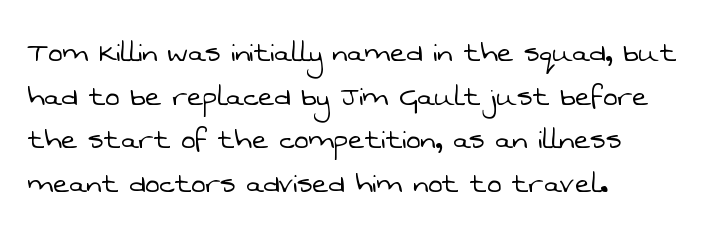
Underlining? Definitely not there. Line starts are locked; line ends wander. The tracking reads as untouched default to a designer's eye. Regarding serifs, this sample does without them.
